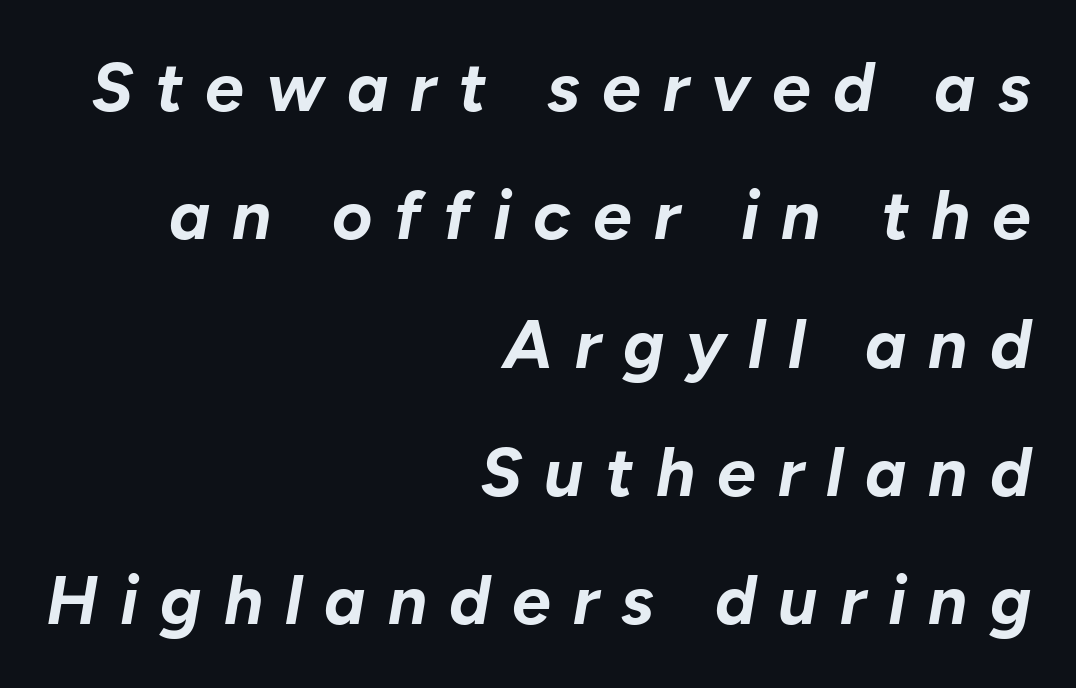
{"italic": "yes", "lean": "right", "slant_degrees": 10, "bold": "yes", "weight": "bold", "width": "normal", "stroke_contrast": "low", "x_height": "medium", "monospaced": "no", "underline": "no", "align": "right", "line_spacing_ratio": 1.86, "letter_spacing": "wide", "letter_spacing_em": 0.32, "glyph_px": 69}
